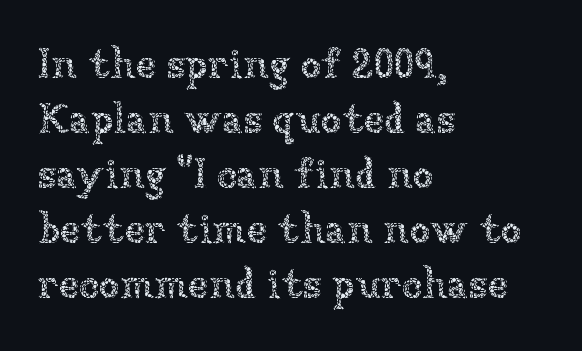
Q: Is the text bold? A: No.
Q: Is the text italic (slanted)? A: No, it is upright.
Q: Is the text underlined? A: No.
Q: How is the paragraph aligned? A: Left-aligned.
Q: Is the spacing between letters normal or unusually wide? A: Normal.
Q: Is the spacing between lines tight, normal or loose? A: Normal.
Q: Width (condensed, normal, or wide)? A: Normal.
Q: Stroke contrast? A: Low.
Q: x-height? A: Medium.
Q: Monospaced? A: No.
